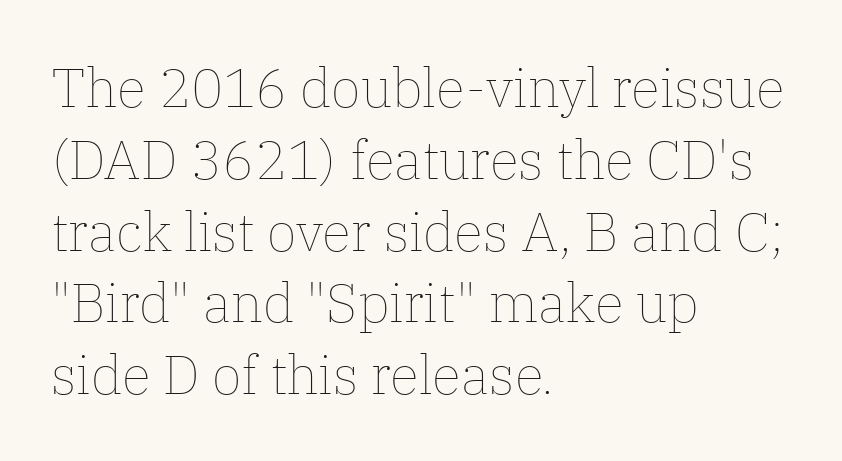
The image shows 54 px thin type, upright; set left-aligned, normal line spacing (1.33x), normal letter spacing, not underlined; low stroke contrast and a medium x-height.
